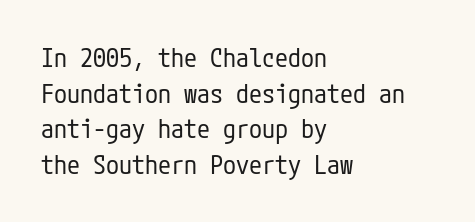
The line texture is even and compact thanks to regular tracking. Honestly, the row spacing looks completely unremarkable. Every row of glyphs begins at an identical x-position on the left. The letters stand straight up with perfectly vertical stems. Stroke thickness stays within the range of a standard reading face or lighter. Unmarked baselines from the first word to the last.
